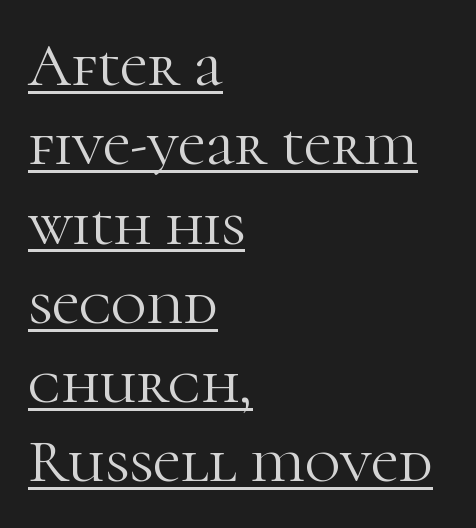
The image shows 61 px light serif type, upright; set left-aligned, normal line spacing (1.3x), normal letter spacing, underlined; high stroke contrast and a medium x-height.
